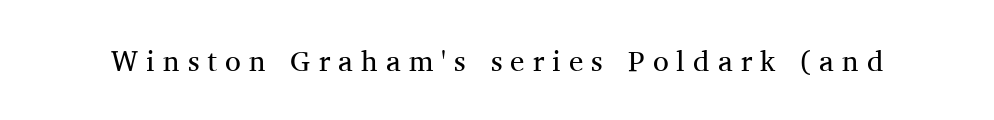
The image shows 29 px regular-weight serif type, upright; set unusually wide letter spacing (+0.28 em), not underlined; medium stroke contrast and a medium x-height.
